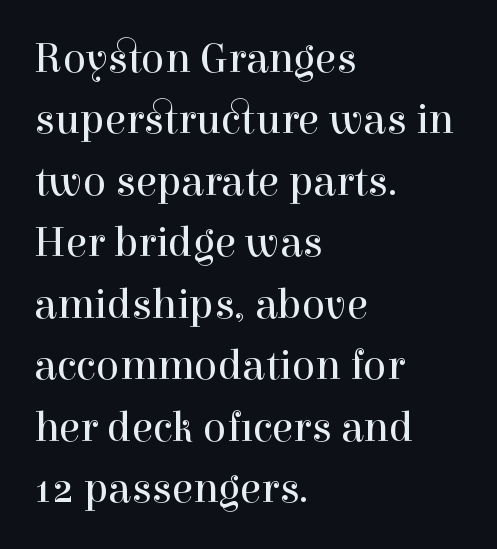
The strokes carry an ordinary text weight at most. These lines sit exactly where default settings would place them. Glance below the letters and you will spot only blank space. You could call the tracking neutral — neither tight nor loose. Upright lettering throughout.
